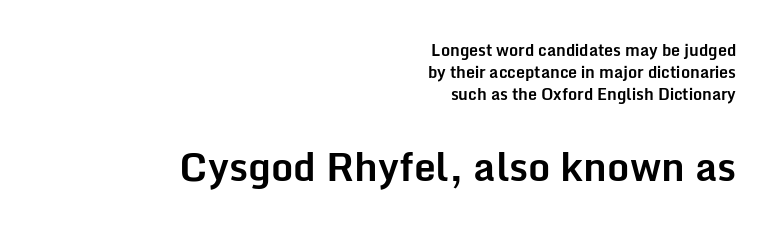
The image shows 39 px bold sans-serif type, upright; set right-aligned, normal line spacing (1.39x), normal letter spacing, not underlined; the second (bottom) block is 2.44x larger; low stroke contrast and a medium x-height.
